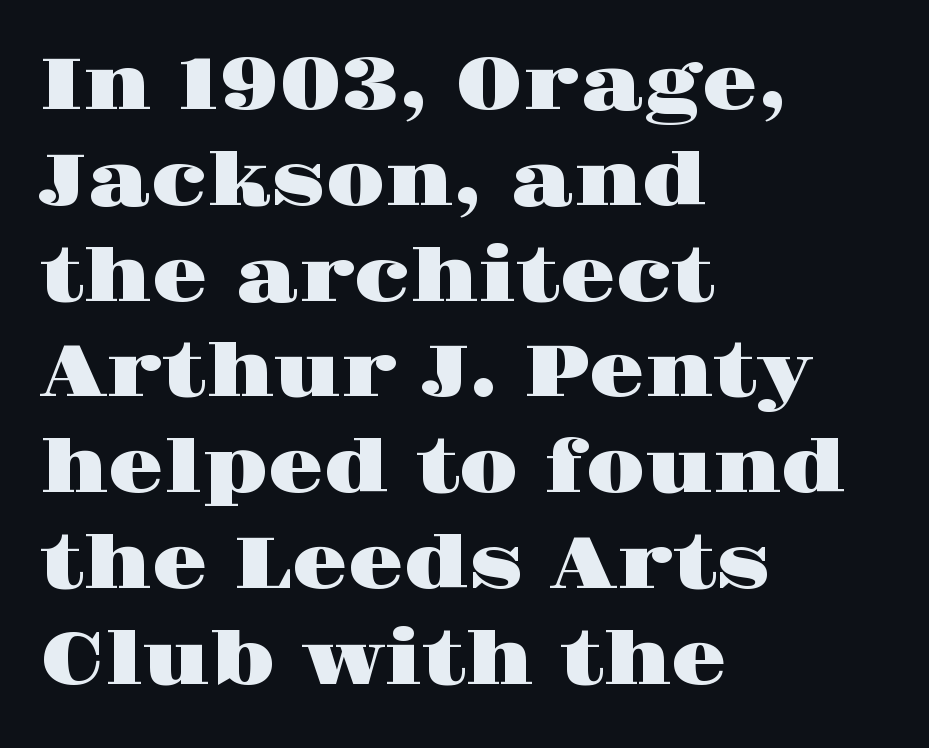
Has an underline been added? It has not. Nothing unusual about the tracking: characters are spaced as the font intends. Vertically, the passage feels balanced, rows spaced as you'd expect. Yep, those are serifs on the letters. These lines are rendered in a variable-pitch font.
